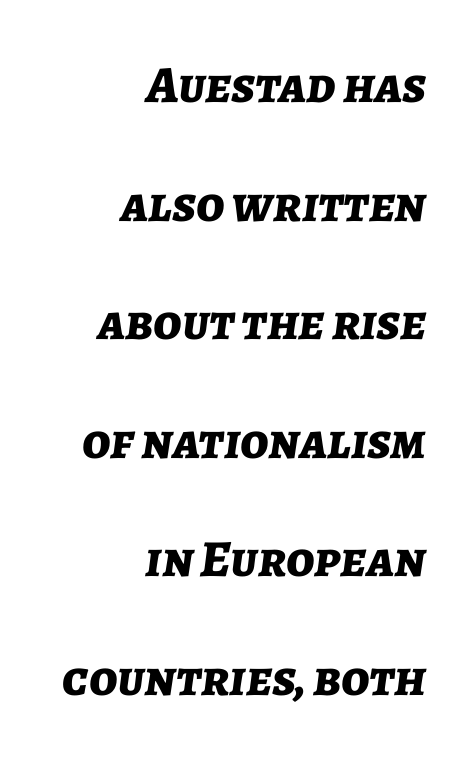
{"italic": "yes", "lean": "right", "slant_degrees": 7, "bold": "yes", "weight": "bold", "width": "normal", "stroke_contrast": "low", "x_height": "medium", "monospaced": "no", "underline": "no", "align": "right", "line_spacing": "loose", "line_spacing_ratio": 2.28, "letter_spacing": "normal", "letter_spacing_em": 0.0, "glyph_px": 52}
